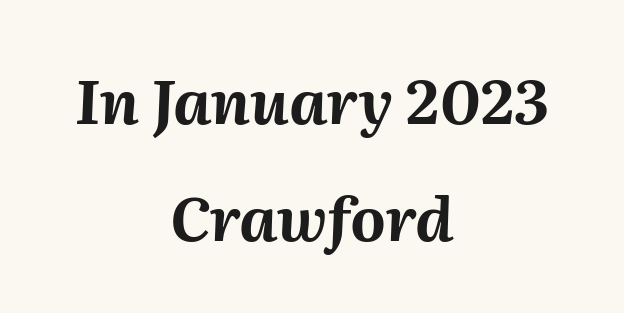
Q: Is the text bold? A: Yes.
Q: Is the text italic (slanted)? A: Yes, it leans right by about 2 degrees.
Q: Is the text underlined? A: No.
Q: How is the paragraph aligned? A: Centered.
Q: Is the spacing between letters normal or unusually wide? A: Normal.
Q: Is the spacing between lines tight, normal or loose? A: Loose.
Q: Width (condensed, normal, or wide)? A: Normal.
Q: Stroke contrast? A: Medium.
Q: x-height? A: Medium.
Q: Monospaced? A: No.
